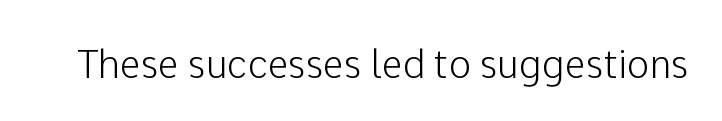
{"serif": "no", "italic": "no", "width": "normal", "stroke_contrast": "low", "x_height": "medium", "monospaced": "no", "underline": "no", "letter_spacing": "normal", "letter_spacing_em": 0.0, "glyph_px": 38}
